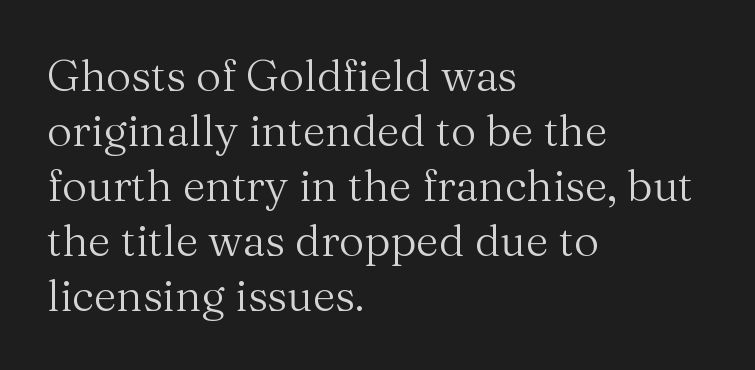
The image shows 44 px regular-weight serif type, upright; set left-aligned, normal line spacing (1.25x), normal letter spacing, not underlined; medium stroke contrast and a medium x-height.
